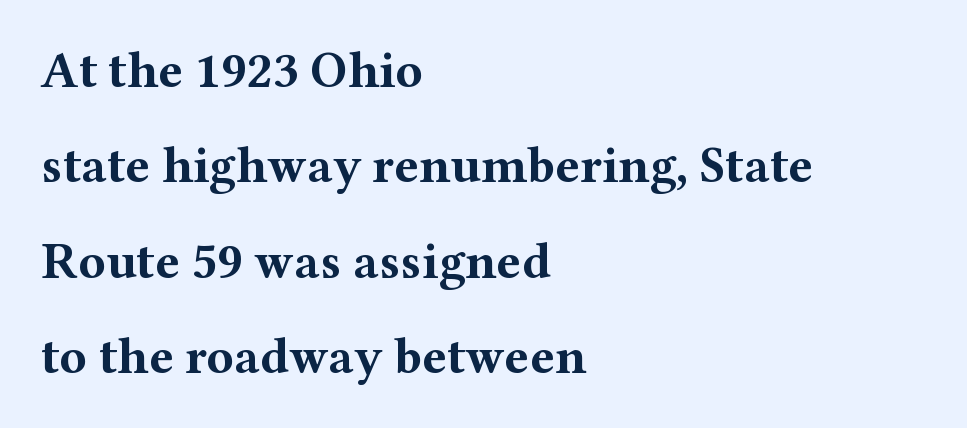
The image shows 51 px bold, wide serif type, upright; set left-aligned, line spacing 1.87x, normal letter spacing, not underlined; medium stroke contrast and a medium x-height.
